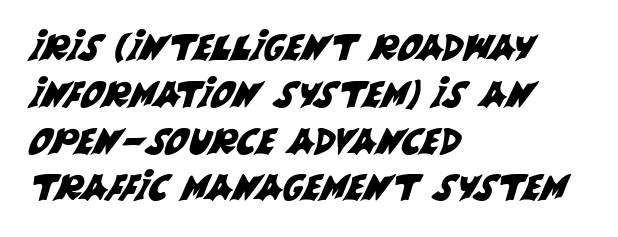
Q: Is the typeface a serif or a sans-serif typeface? A: Sans-serif.
Q: Is the text underlined? A: No.
Q: How is the paragraph aligned? A: Left-aligned.
Q: Is the spacing between letters normal or unusually wide? A: Normal.
Q: Is the spacing between lines tight, normal or loose? A: Normal.
Q: Width (condensed, normal, or wide)? A: Normal.
Q: Stroke contrast? A: Medium.
Q: x-height? A: Large.
Q: Monospaced? A: No.
